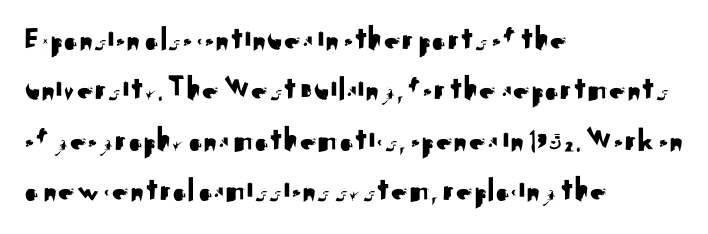
Character widths vary here, with narrow letters taking less room than wide ones. The space directly below the letters is spotless. Casual observation: everything's shoved over to the left. Each letter's strokes conclude bluntly, with no projecting serifs. This sample uses an upright cut, with every glyph sitting square on the baseline.
